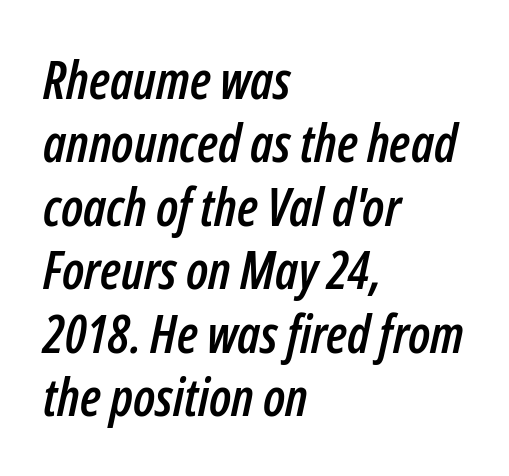
Yep, that's italic — everything's leaning. Proportional: the letters do not fall into vertical columns. The rag falls on the right side of this text block. Is the letter spacing exaggerated? No — it looks like the ordinary default. Check the space under the baseline: it is left empty.
